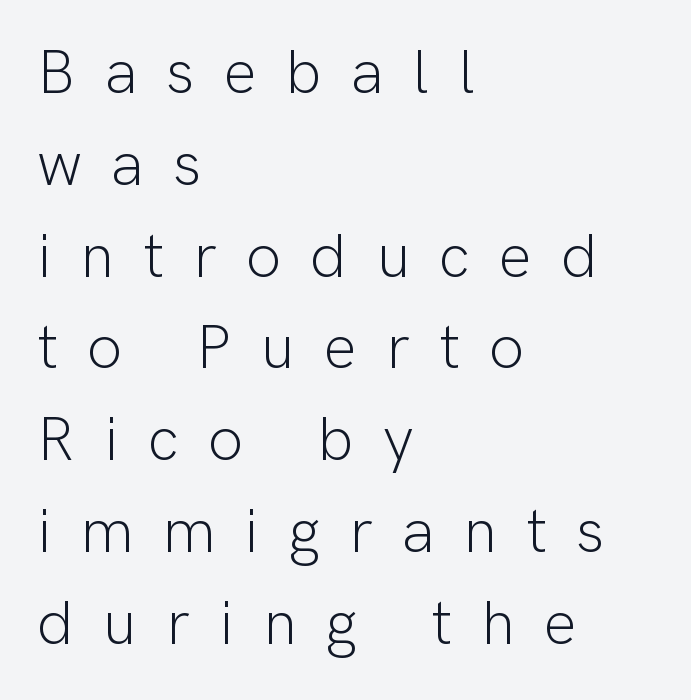
The image shows 62 px light sans-serif type, upright; set left-aligned, normal line spacing (1.48x), unusually wide letter spacing (+0.47 em), not underlined; low stroke contrast and a medium x-height.
